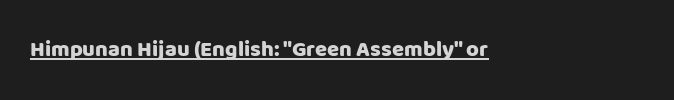
Q: Is the text italic (slanted)? A: No, it is upright.
Q: Is the text underlined? A: Yes.
Q: How is the paragraph aligned? A: Left-aligned.
Q: Is the spacing between letters normal or unusually wide? A: Normal.
